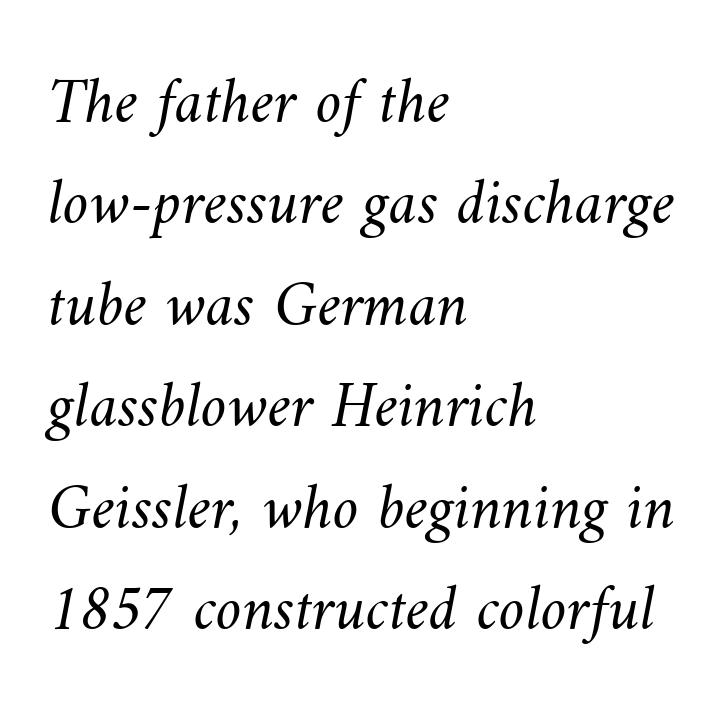
Q: Is the text bold? A: No.
Q: Is the text underlined? A: No.
Q: How is the paragraph aligned? A: Left-aligned.
Q: Is the spacing between letters normal or unusually wide? A: Normal.
Q: Is the spacing between lines tight, normal or loose? A: Normal.
Q: Width (condensed, normal, or wide)? A: Normal.
Q: Stroke contrast? A: Medium.
Q: x-height? A: Small.
Q: Monospaced? A: No.
